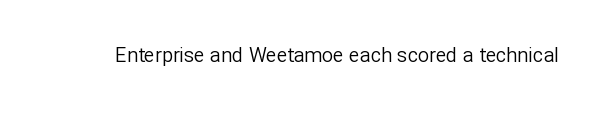
The image shows 20 px text type, upright; set normal letter spacing, not underlined.
